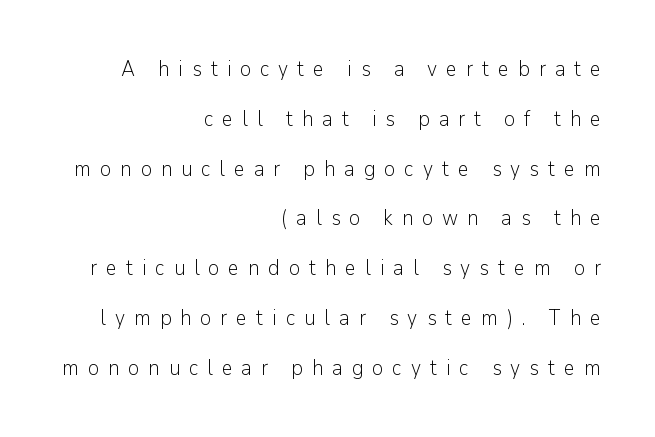
Summary of vertical rhythm: relaxed, with wide interline spacing. The string is rendered with underlining switched off. If you drew a ruler down the right edge, every line would touch it. The face used here is rendered with a markedly widened letterfit.
